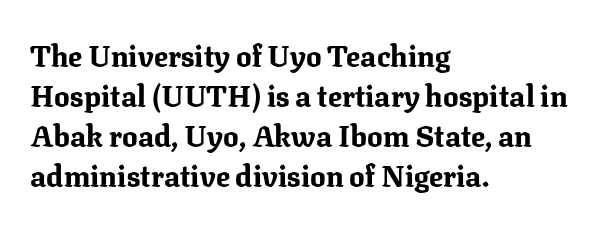
{"serif": "yes", "italic": "no", "bold": "yes", "weight": "bold", "width": "normal", "stroke_contrast": "medium", "x_height": "medium", "monospaced": "no", "underline": "no", "align": "left", "line_spacing": "normal", "line_spacing_ratio": 1.38, "letter_spacing": "normal", "letter_spacing_em": 0.0, "glyph_px": 29}
